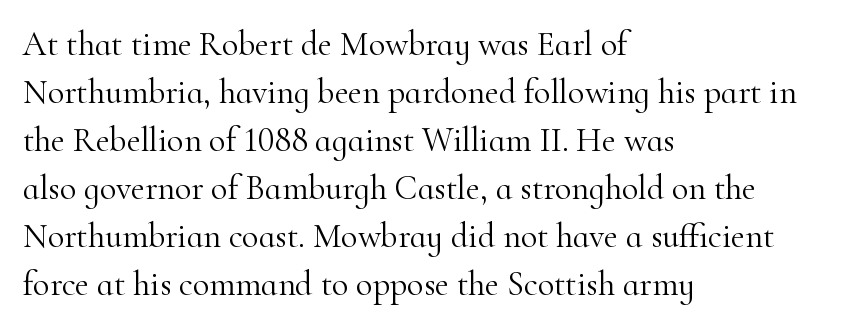
{"serif": "yes", "italic": "no", "bold": "no", "weight": "light", "width": "normal", "stroke_contrast": "high", "x_height": "small", "monospaced": "no", "underline": "no", "align": "left", "line_spacing": "normal", "line_spacing_ratio": 1.41, "letter_spacing": "normal", "letter_spacing_em": 0.0, "glyph_px": 34}
